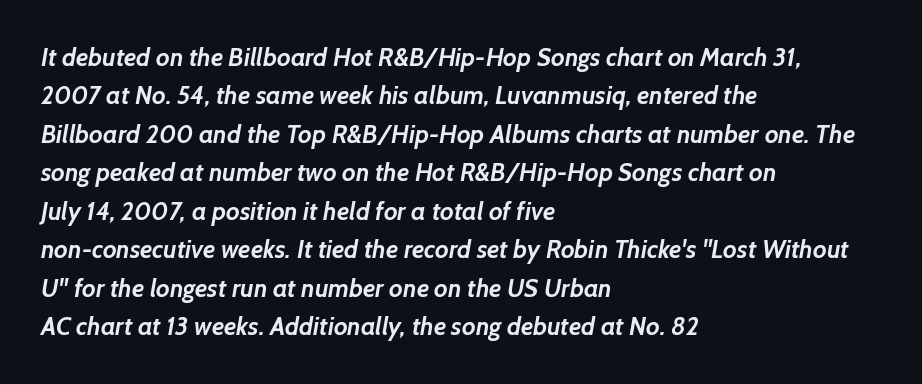
The image shows 25 px bold type; set left-aligned, normal line spacing (1.54x), normal letter spacing, not underlined.
